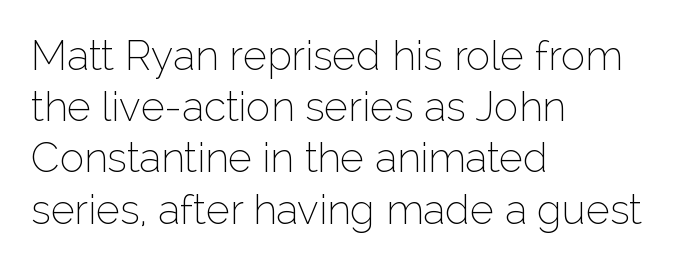
Q: Is the text bold? A: No.
Q: Is the text italic (slanted)? A: No, it is upright.
Q: Is the typeface a serif or a sans-serif typeface? A: Sans-serif.
Q: Is the text underlined? A: No.
Q: How is the paragraph aligned? A: Left-aligned.
Q: Is the spacing between letters normal or unusually wide? A: Normal.
Q: Is the spacing between lines tight, normal or loose? A: Normal.
Q: Width (condensed, normal, or wide)? A: Normal.
Q: Stroke contrast? A: Low.
Q: x-height? A: Medium.
Q: Monospaced? A: No.
